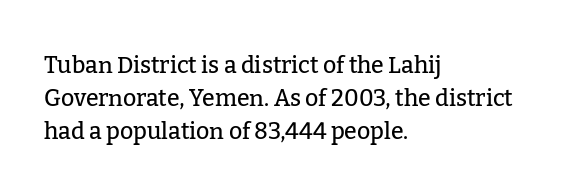
{"italic": "no", "underline": "no", "align": "left", "line_spacing": "normal", "line_spacing_ratio": 1.43, "letter_spacing": "normal", "letter_spacing_em": 0.0, "glyph_px": 23}
